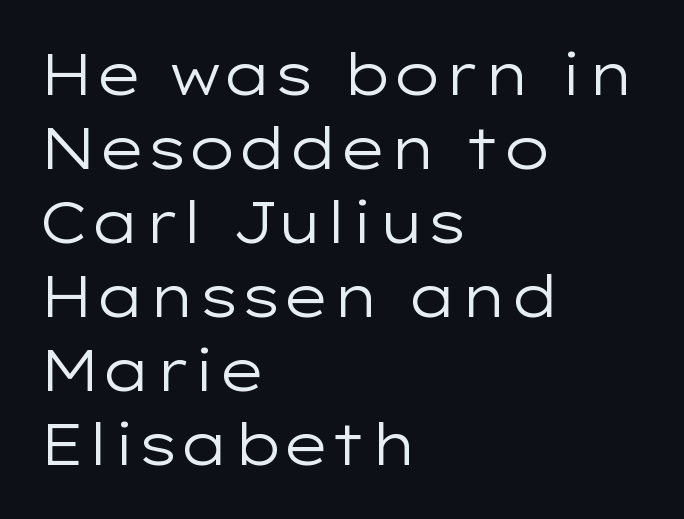
Q: Is the text bold? A: No.
Q: Is the text italic (slanted)? A: No, it is upright.
Q: Is the typeface a serif or a sans-serif typeface? A: Sans-serif.
Q: Is the text underlined? A: No.
Q: How is the paragraph aligned? A: Left-aligned.
Q: Is the spacing between letters normal or unusually wide? A: Normal.
Q: Is the spacing between lines tight, normal or loose? A: Normal.
Q: Width (condensed, normal, or wide)? A: Wide.
Q: Stroke contrast? A: Low.
Q: x-height? A: Medium.
Q: Monospaced? A: No.
